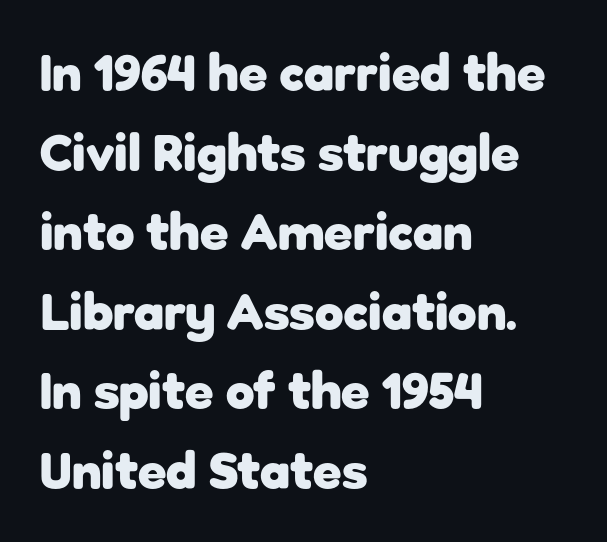
Q: Is the text bold? A: Yes.
Q: Is the text italic (slanted)? A: No, it is upright.
Q: Is the typeface a serif or a sans-serif typeface? A: Sans-serif.
Q: Is the text underlined? A: No.
Q: How is the paragraph aligned? A: Left-aligned.
Q: Is the spacing between letters normal or unusually wide? A: Normal.
Q: Is the spacing between lines tight, normal or loose? A: Normal.
Q: Width (condensed, normal, or wide)? A: Normal.
Q: Stroke contrast? A: Low.
Q: x-height? A: Medium.
Q: Monospaced? A: No.
